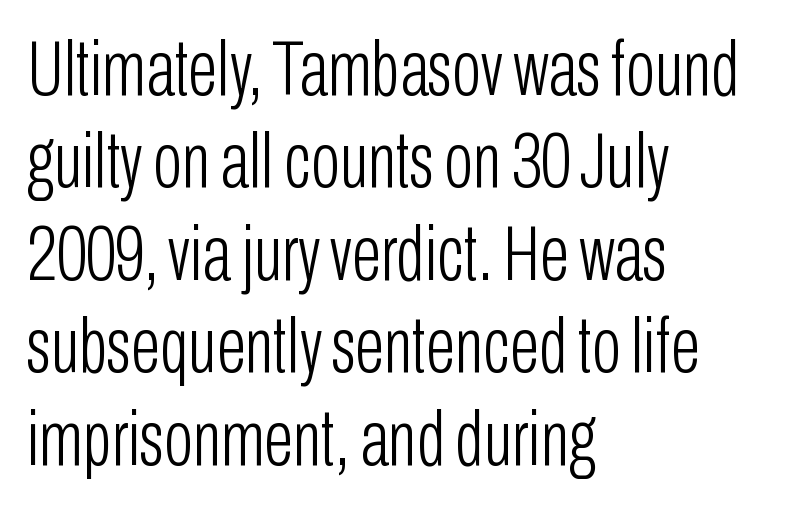
The image shows 77 px light, condensed sans-serif type, upright; set left-aligned, line spacing 1.2x, normal letter spacing, not underlined; low stroke contrast and a medium x-height.
